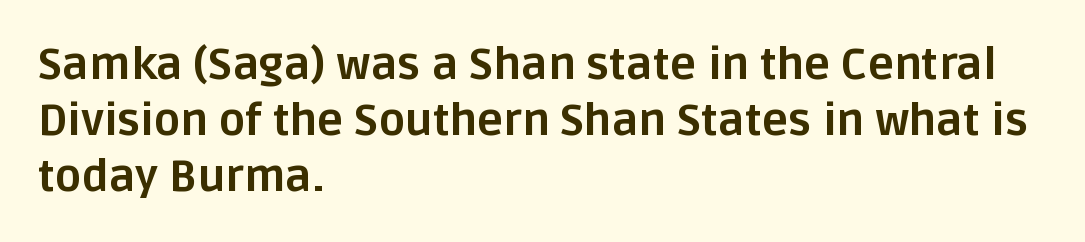
Serifs: no, the terminals of the letterforms are clean. Posture: vertical. Think of a printed novel: that variable character pitch is what you see here. Weight: bold.
